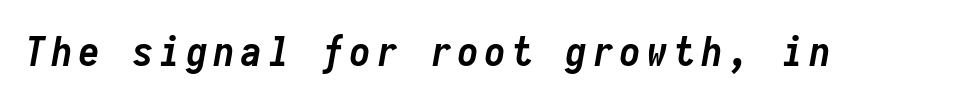
{"italic": "yes", "lean": "right", "slant_degrees": 10, "bold": "yes", "weight": "semibold", "width": "condensed", "stroke_contrast": "low", "x_height": "medium", "monospaced": "yes", "underline": "no", "glyph_px": 41}
